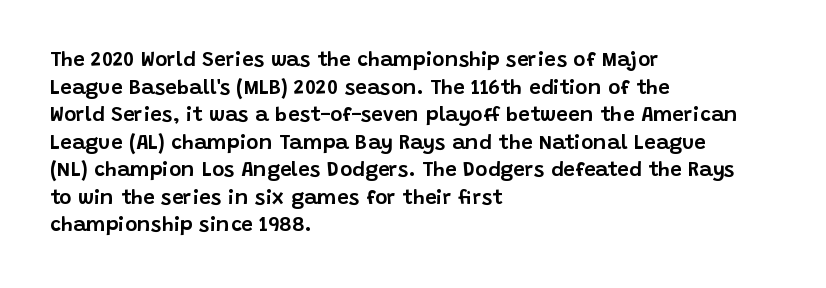
{"italic": "no", "underline": "no", "align": "left", "line_spacing": "normal", "line_spacing_ratio": 1.31, "letter_spacing": "normal", "letter_spacing_em": 0.0, "glyph_px": 21}
